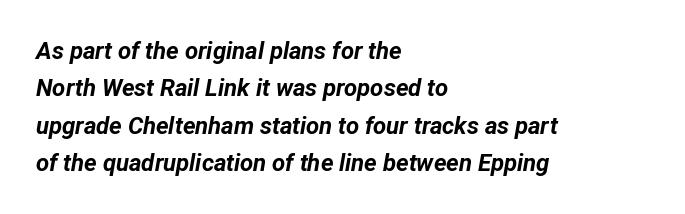
Q: Is the text bold? A: Yes.
Q: Is the text italic (slanted)? A: Yes, it leans right by about 12 degrees.
Q: Is the text underlined? A: No.
Q: How is the paragraph aligned? A: Left-aligned.
Q: Is the spacing between letters normal or unusually wide? A: Normal.
Q: Is the spacing between lines tight, normal or loose? A: Normal.
